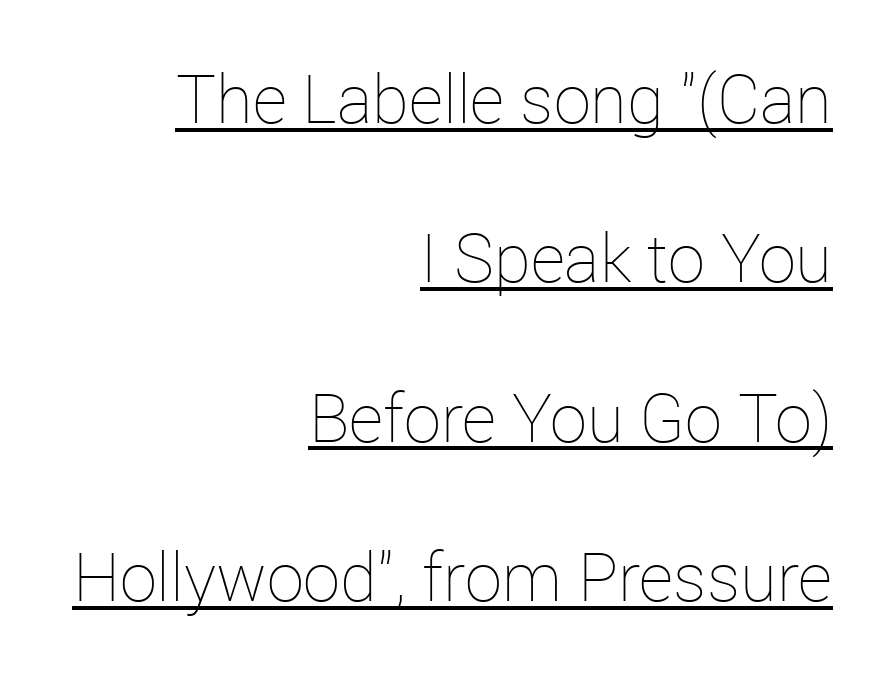
Quick note: not italic, upright. Nothing unusual about the tracking: characters are spaced as the font intends. Each line ends at the same right margin while the left side varies. Is this a heavy cut? Hardly; it is regular or lighter. Vertically, the passage feels expansive, rows floating well apart. The lettering is marked with a stroke running underneath it.
